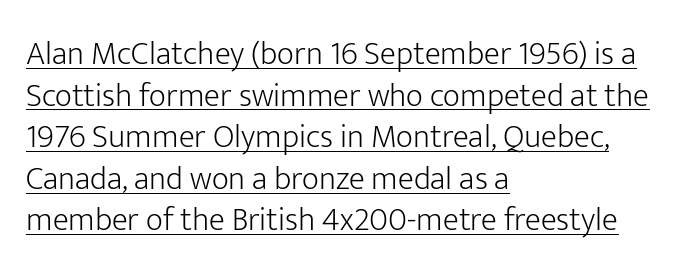
{"serif": "no", "italic": "no", "bold": "no", "weight": "light", "width": "normal", "stroke_contrast": "low", "x_height": "medium", "monospaced": "no", "underline": "yes", "align": "left", "line_spacing": "normal", "line_spacing_ratio": 1.26, "letter_spacing": "normal", "letter_spacing_em": 0.0, "glyph_px": 33}
